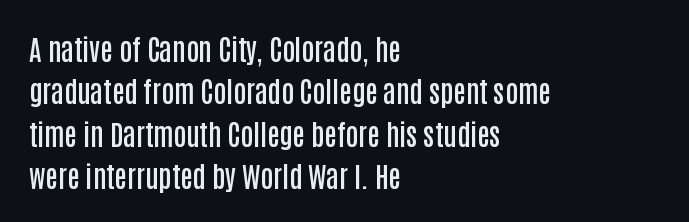
The letters sit at their default tracking, neither squeezed nor spread. Notice how the stems are strictly vertical — no italics here. Do the characters align in a grid? No, the font is proportional. Note: no serifs on the glyphs. In terms of weight, the rendering is demibold, just under bold.
